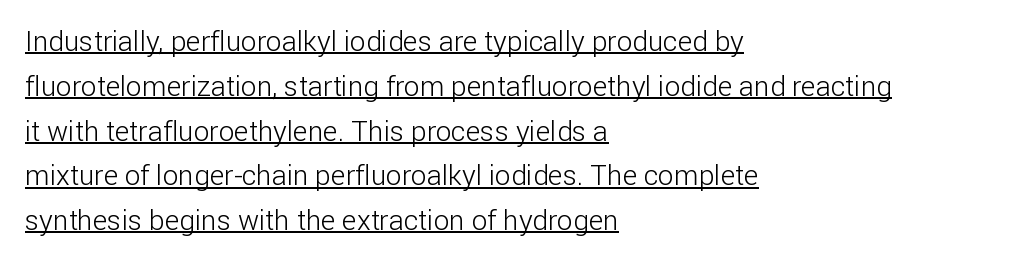
The image shows 28 px light sans-serif type, upright; set left-aligned, normal line spacing (1.6x), normal letter spacing, underlined; low stroke contrast and a medium x-height.
